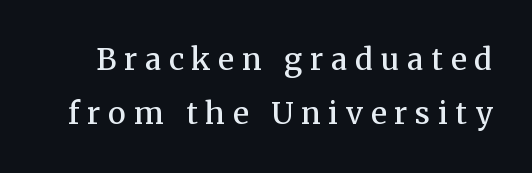
The image shows 30 px semibold serif type, upright; set line spacing 1.8x, unusually wide letter spacing (+0.26 em), not underlined; medium stroke contrast and a medium x-height.
